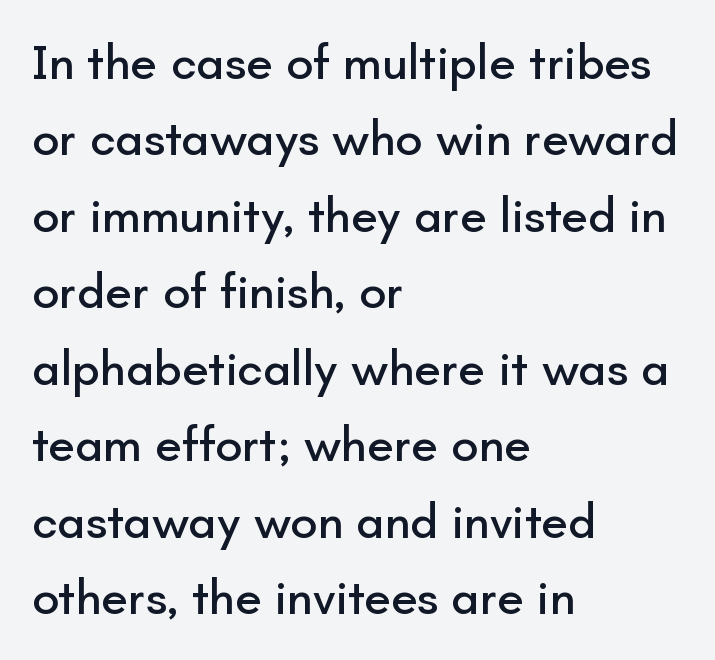
{"serif": "no", "italic": "no", "width": "normal", "stroke_contrast": "low", "x_height": "small", "monospaced": "no", "underline": "no", "align": "left", "line_spacing": "normal", "line_spacing_ratio": 1.56, "letter_spacing": "normal", "letter_spacing_em": 0.0, "glyph_px": 49}
